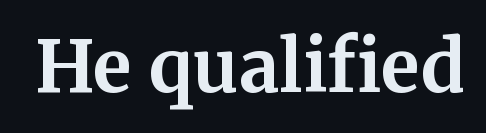
{"serif": "yes", "italic": "no", "bold": "yes", "weight": "bold", "width": "normal", "stroke_contrast": "medium", "x_height": "medium", "monospaced": "no", "underline": "no", "letter_spacing": "normal", "letter_spacing_em": 0.0, "glyph_px": 72}
